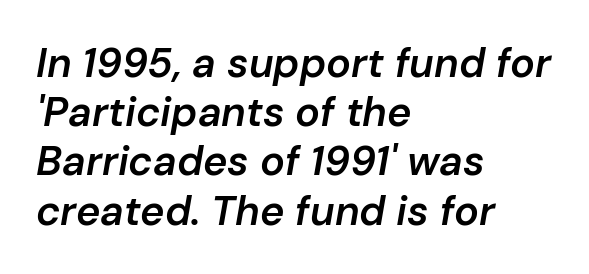
Q: Is the text bold? A: Semi-bold.
Q: Is the text italic (slanted)? A: Yes, it leans right by about 10 degrees.
Q: Is the text underlined? A: No.
Q: How is the paragraph aligned? A: Left-aligned.
Q: Is the spacing between letters normal or unusually wide? A: Normal.
Q: Width (condensed, normal, or wide)? A: Normal.
Q: Stroke contrast? A: Low.
Q: x-height? A: Medium.
Q: Monospaced? A: No.
